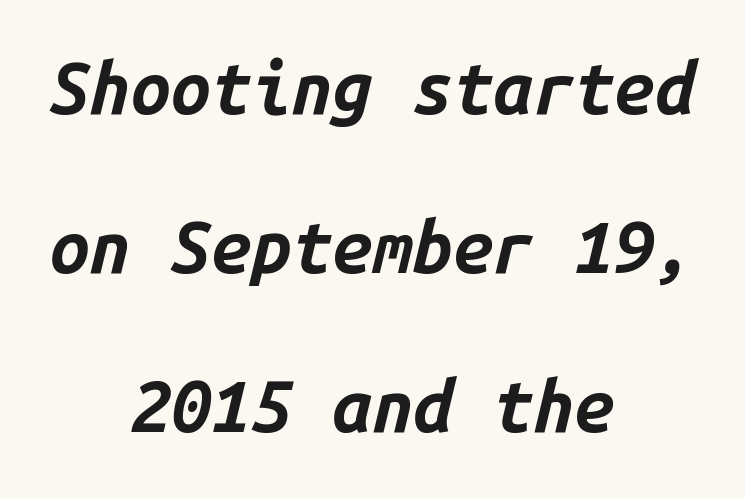
The image shows 72 px bold type, italic (leaning right), monospaced; set centered, loose line spacing (2.21x), normal letter spacing, not underlined; low stroke contrast and a medium x-height.
